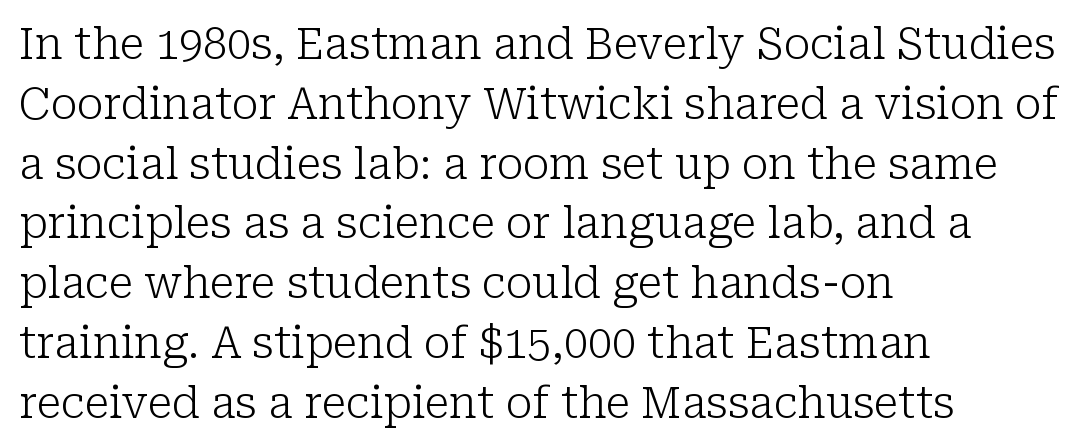
The image shows 43 px light serif type, upright; set left-aligned, normal line spacing (1.39x), normal letter spacing, not underlined; low stroke contrast and a medium x-height.
